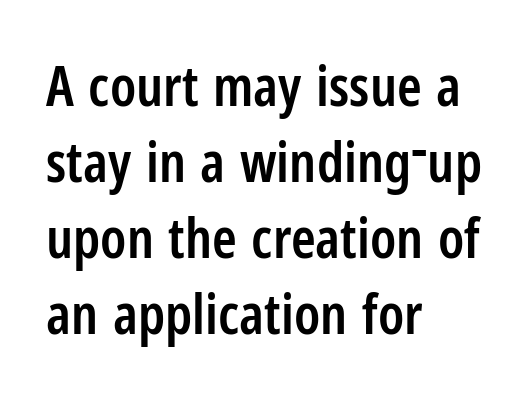
Letter spacing: default. The passage shown stacks its lines at a standard gap. The setting favours the left margin, as ordinary paragraphs usually do. Spacing verdict: proportional, widths tailored to each character. A clean baseline with only descenders dipping below it. Emphasis by weight is partial: semibold.
